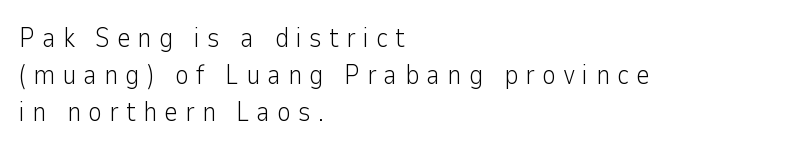
Characters follow at a spacing far wider than the type designer built in. Rule under the text: the space is simply empty. The line-height multiplier appears to be the usual default. Counters stay open thanks to moderate or lighter strokes. Do the letters lean? They stand straight.
